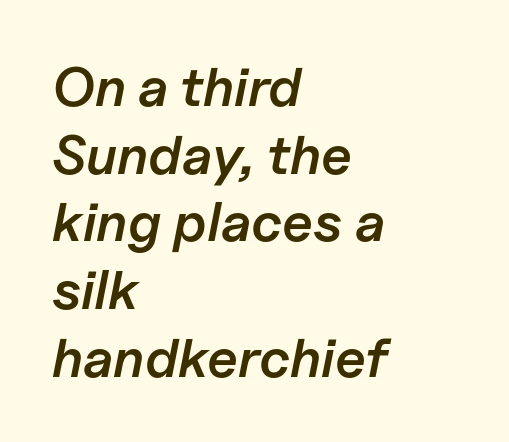
{"italic": "yes", "lean": "right", "slant_degrees": 11, "bold": "semi", "weight": "semibold", "width": "normal", "stroke_contrast": "low", "x_height": "medium", "monospaced": "no", "underline": "no", "align": "left", "line_spacing_ratio": 1.23, "letter_spacing": "normal", "letter_spacing_em": 0.0, "glyph_px": 55}
